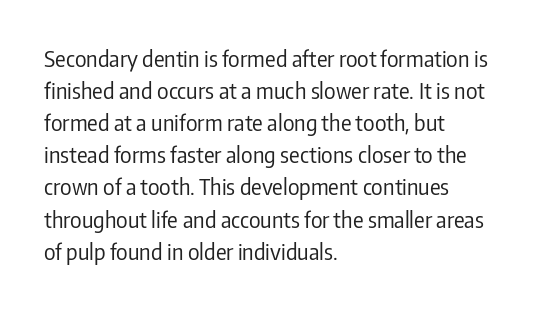
{"italic": "no", "bold": "no", "underline": "no", "align": "left", "line_spacing": "normal", "line_spacing_ratio": 1.46, "letter_spacing": "normal", "letter_spacing_em": 0.0, "glyph_px": 22}
